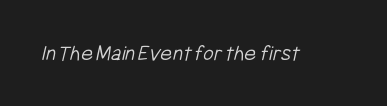
Between one letter and the next there's only the usual sliver of space. Weight: in the light-to-regular range. This rendering features lettering with no underline.
